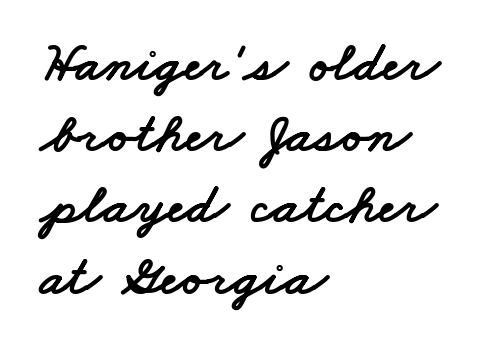
Between one letter and the next there's only the usual sliver of space. Note the varied advance widths — an 'i' is clearly narrower than an 'm'. The gap between lines stays unmarked. The passage is arranged the way most books set body copy — flush left. Each letter's strokes conclude bluntly, with no projecting serifs. The rendering uses a moderate line-height, typical for paragraphs.
